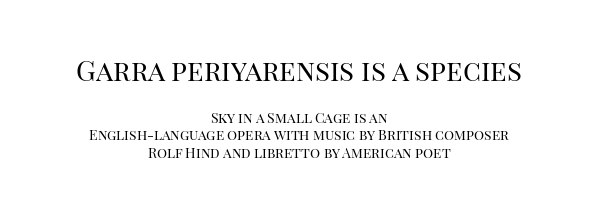
{"serif": "yes", "italic": "no", "bold": "no", "weight": "regular", "width": "normal", "stroke_contrast": "high", "x_height": "large", "monospaced": "no", "underline": "no", "align": "center", "line_spacing_ratio": 1.24, "letter_spacing": "normal", "letter_spacing_em": 0.0, "larger_block": "first", "size_ratio": 2.0, "glyph_px": 28}
